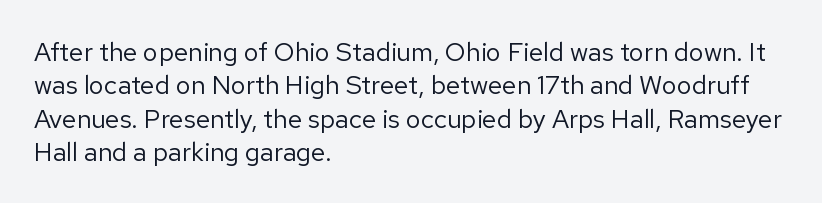
{"italic": "no", "bold": "no", "underline": "no", "align": "left", "line_spacing": "normal", "line_spacing_ratio": 1.28, "letter_spacing": "normal", "letter_spacing_em": 0.0, "glyph_px": 26}
